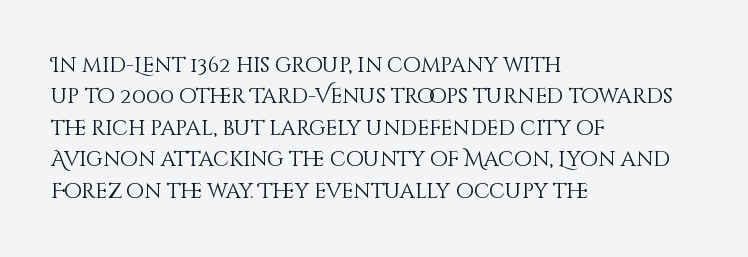
Each row of text sits above clean, open space. Italic? Not at all — the glyphs are vertical. Typeset ragged right — the left edge is the straight one. Each word holds together tightly as a unit, with standard inter-letter gaps. Interline gaps are of average width in this sample.
